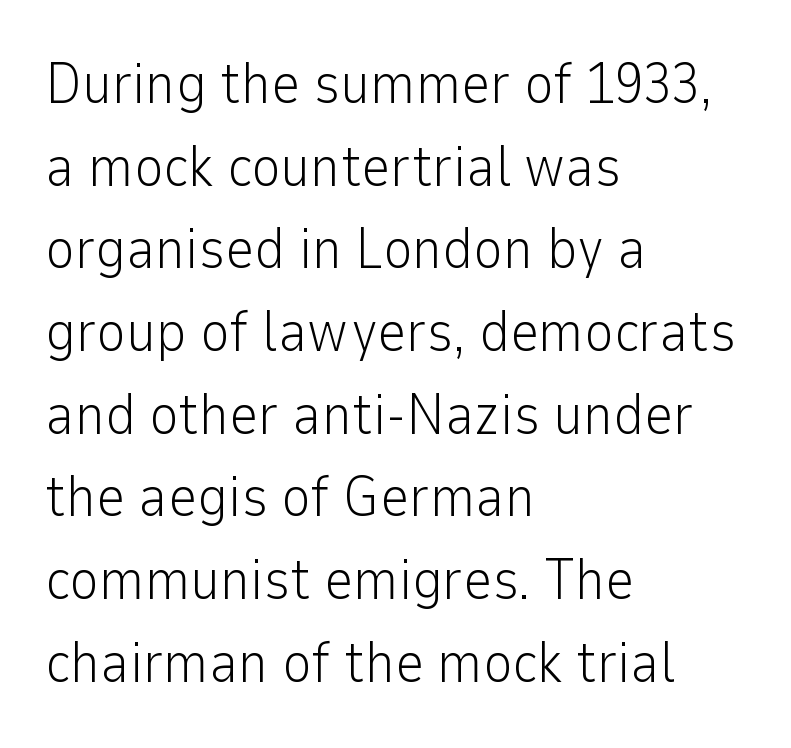
The image shows 57 px light sans-serif type, upright; set left-aligned, normal line spacing (1.45x), normal letter spacing, not underlined; low stroke contrast and a medium x-height.
